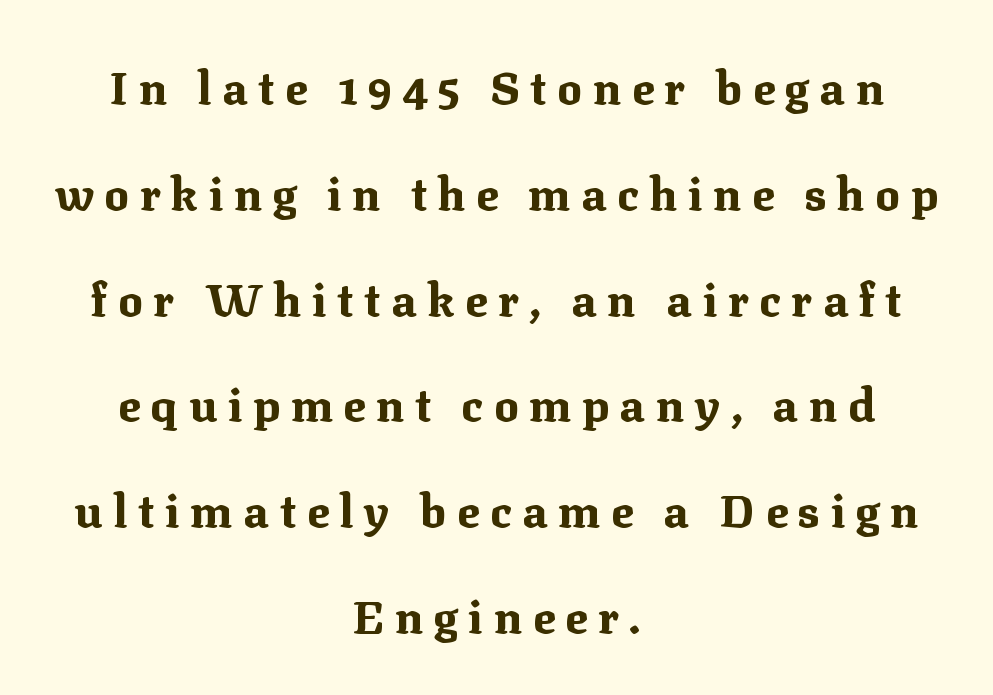
{"serif": "yes", "italic": "no", "bold": "yes", "weight": "bold", "width": "normal", "stroke_contrast": "medium", "x_height": "medium", "monospaced": "no", "underline": "no", "align": "center", "line_spacing": "loose", "line_spacing_ratio": 2.3, "letter_spacing": "wide", "letter_spacing_em": 0.23, "glyph_px": 46}
